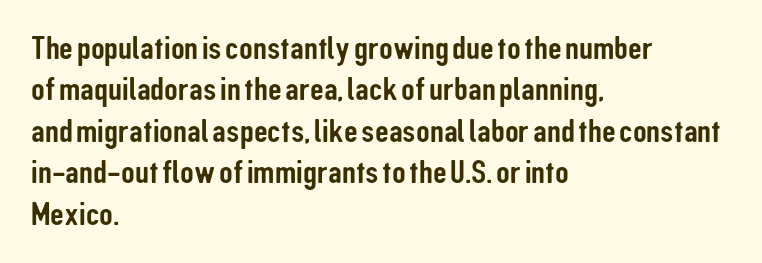
The image shows 34 px condensed sans-serif type, upright; set left-aligned, line spacing 1.22x, normal letter spacing, not underlined; low stroke contrast and a medium x-height.
